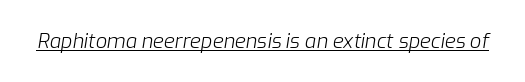
{"italic": "yes", "lean": "right", "slant_degrees": 9, "bold": "no", "underline": "yes", "letter_spacing": "normal", "letter_spacing_em": 0.0, "glyph_px": 20}
